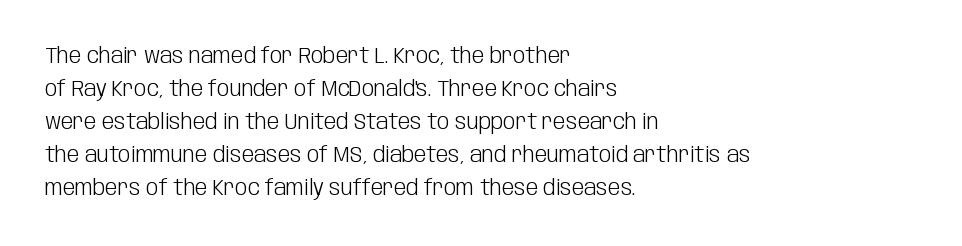
In terms of leading, this rendering sits right in the middle. Quick note: not italic, upright. Stems here are at most as thick as an everyday book face. Letter spacing: default.
